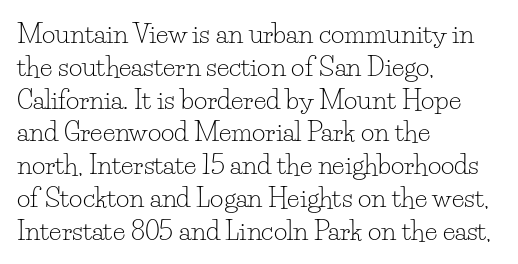
Check the space under the baseline: it is left empty. Posture: upright roman. Is the type heavy? It reads as light-to-regular instead. One-word summary of the alignment: left. The line-height multiplier appears to be the usual default.
